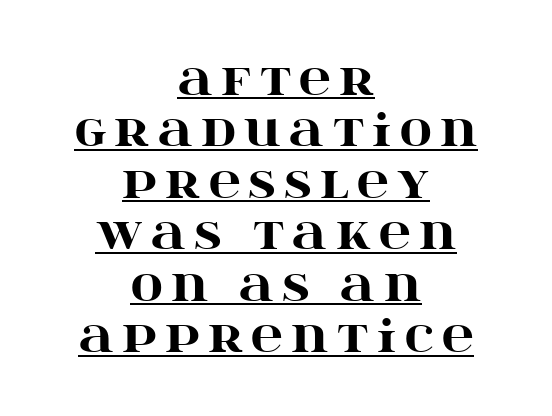
The letters stand upright; this is a roman face. The lines are quadded center. These words are printed bold, with thick strokes throughout. Examine the stroke ends and you'll spot serifs.
